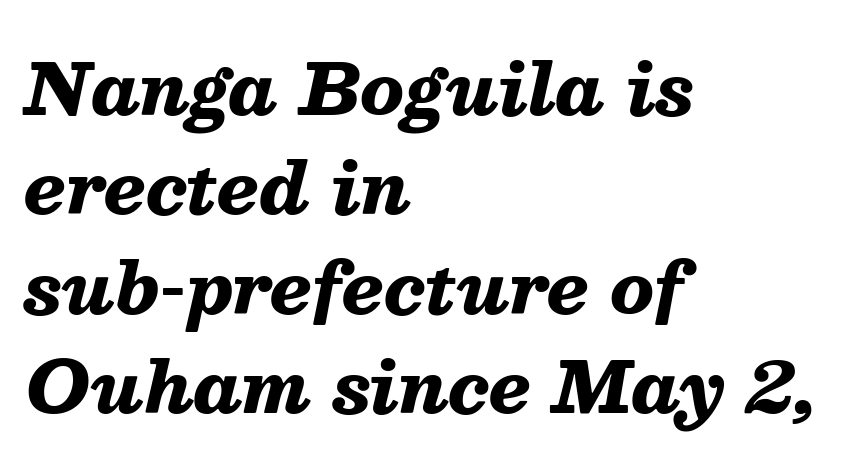
The image shows 71 px heavy type, italic (leaning right); set left-aligned, normal line spacing (1.4x), normal letter spacing, not underlined; medium stroke contrast and a medium x-height.
